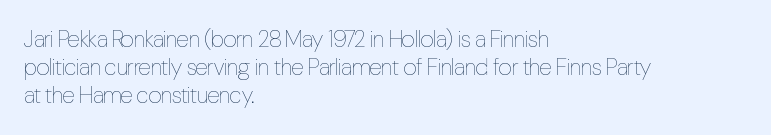
The image shows 23 px text type, upright; set left-aligned, line spacing 1.21x, normal letter spacing, not underlined.
